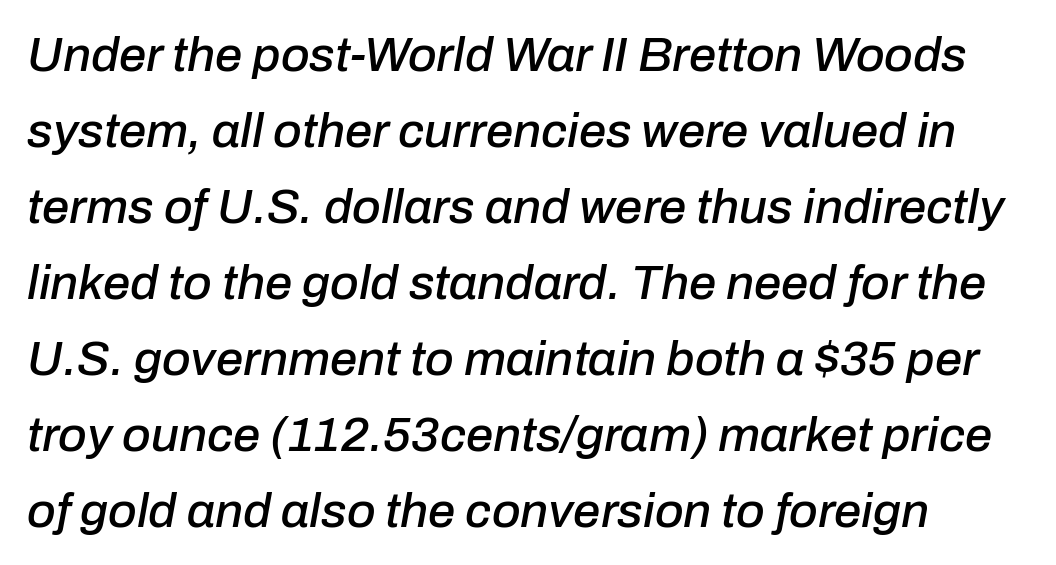
{"italic": "yes", "lean": "right", "slant_degrees": 10, "width": "normal", "stroke_contrast": "low", "x_height": "medium", "monospaced": "no", "underline": "no", "line_spacing": "normal", "line_spacing_ratio": 1.55, "letter_spacing": "normal", "letter_spacing_em": 0.0, "glyph_px": 49}
